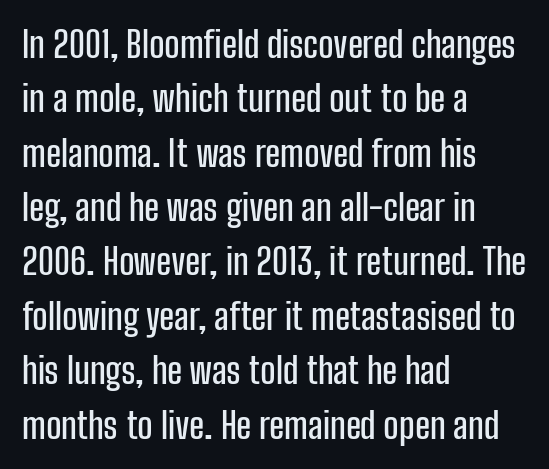
Visually the block forms a straight wall on the left and a jagged coastline on the right. The strip under each line holds only bare page. Posture: straight, roman, zero tilt. Font category for this specimen: sans-serif.
